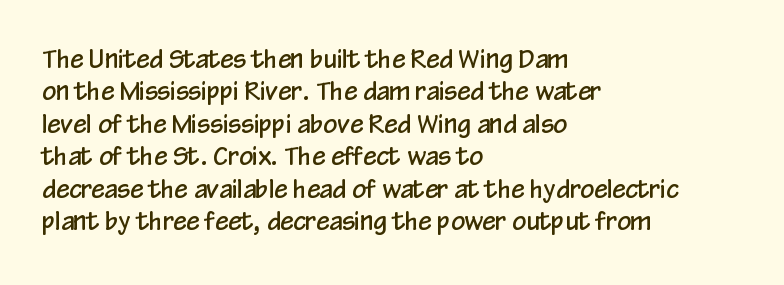
Glyph-to-glyph distance matches everyday printed text. Teacher's note: observe the even left margin — that is flush-left alignment. Type without underlining. This sample keeps an unexceptional amount of space between lines. This is roman type, the default non-slanted kind.
